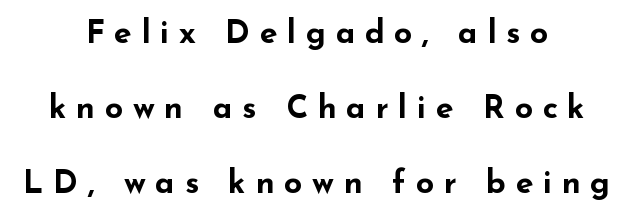
Caption: expanded tracking, letters set apart. Rendered with straight, roman letterforms. Line spacing here is loose. Short and long lines alike share a common midpoint. Each glyph is drawn with heavy, bold strokes.
